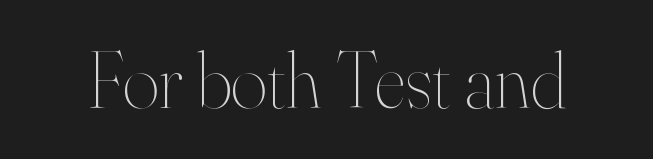
Q: Is the text bold? A: No.
Q: Is the text italic (slanted)? A: No, it is upright.
Q: Is the text underlined? A: No.
Q: Is the spacing between letters normal or unusually wide? A: Normal.
Q: Width (condensed, normal, or wide)? A: Normal.
Q: Stroke contrast? A: High.
Q: x-height? A: Small.
Q: Monospaced? A: No.
